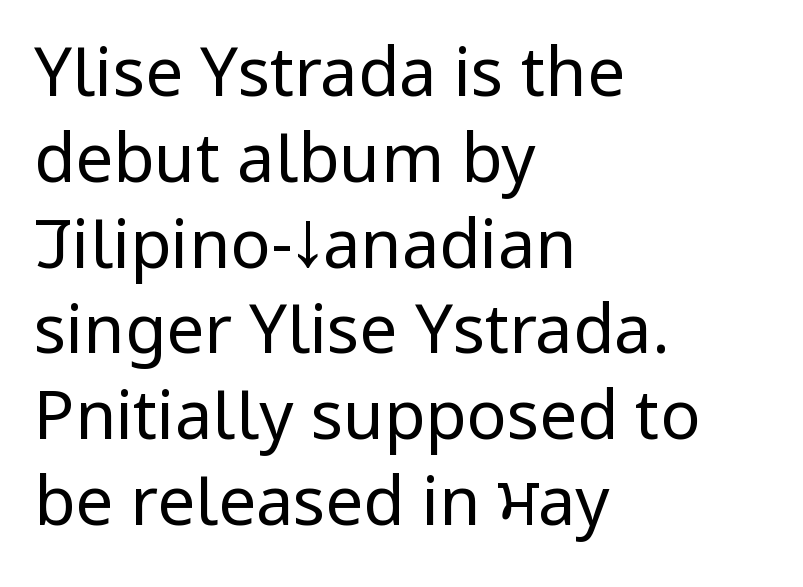
The image shows 67 px regular-weight, condensed sans-serif type, upright; set left-aligned, normal line spacing (1.28x), normal letter spacing, not underlined; low stroke contrast and a large x-height.
